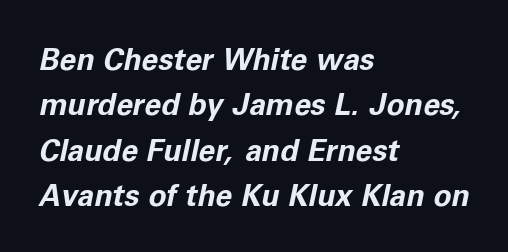
Rule under the text: the space is simply empty. Baseline-to-baseline distance is the conventional proportion of letter height. The horizontal fit of the characters is conventional and even. Horizontally, the lines are justified to the leading edge only. The typography opts for an oblique posture over an upright one.
